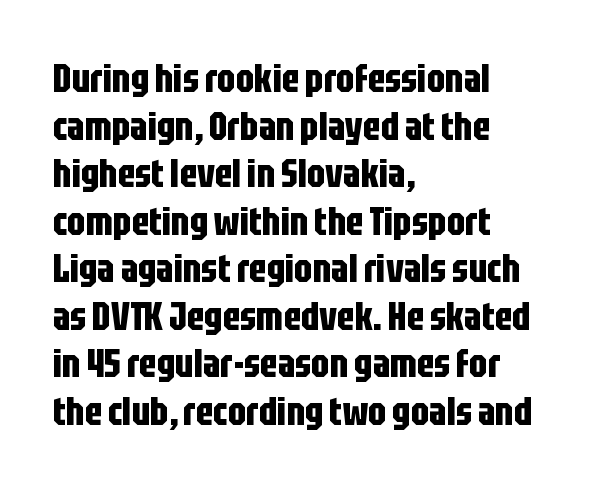
{"serif": "no", "italic": "no", "bold": "yes", "weight": "bold", "width": "condensed", "stroke_contrast": "low", "x_height": "large", "monospaced": "no", "underline": "no", "align": "left", "line_spacing_ratio": 1.22, "letter_spacing": "normal", "letter_spacing_em": 0.0, "glyph_px": 39}
